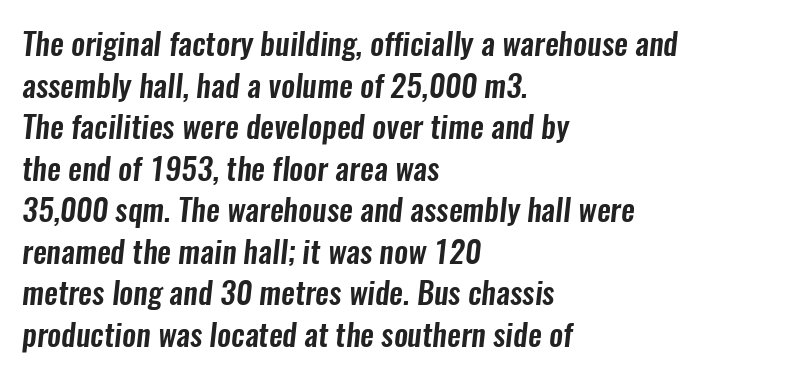
The block of text has a typical density, with ordinary space between rows. Think of a printed novel: that variable character pitch is what you see here. The rendering keeps characters at their native spacing. The designer went with a sans here, leaving each stem footless. All the whitespace from short lines collects on the right. The passage shown is not underscored anywhere.
